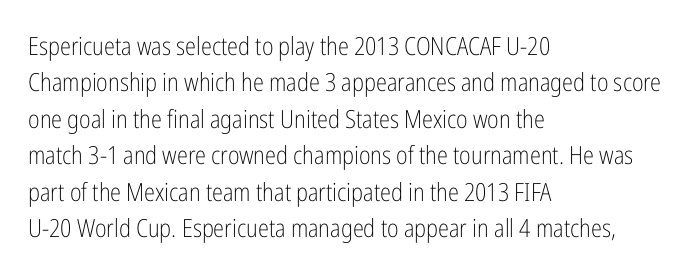
Q: Is the text bold? A: No.
Q: Is the text italic (slanted)? A: No, it is upright.
Q: Is the text underlined? A: No.
Q: How is the paragraph aligned? A: Left-aligned.
Q: Is the spacing between letters normal or unusually wide? A: Normal.
Q: Is the spacing between lines tight, normal or loose? A: Normal.
